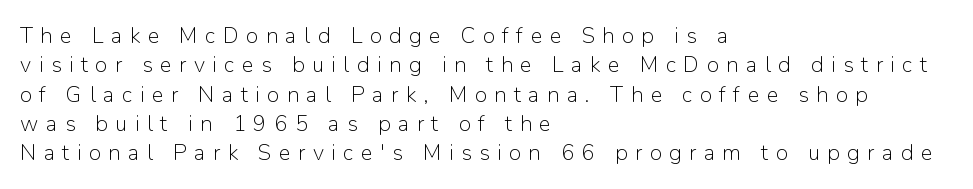
The image shows 22 px text type, upright; set left-aligned, normal line spacing (1.33x), unusually wide letter spacing (+0.34 em), not underlined.
